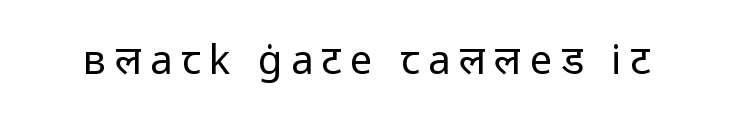
Q: Is the text bold? A: No.
Q: Is the text italic (slanted)? A: No, it is upright.
Q: Is the typeface a serif or a sans-serif typeface? A: Sans-serif.
Q: Is the text underlined? A: No.
Q: Is the spacing between letters normal or unusually wide? A: Unusually wide.
Q: Width (condensed, normal, or wide)? A: Normal.
Q: Stroke contrast? A: Low.
Q: x-height? A: Medium.
Q: Monospaced? A: No.
